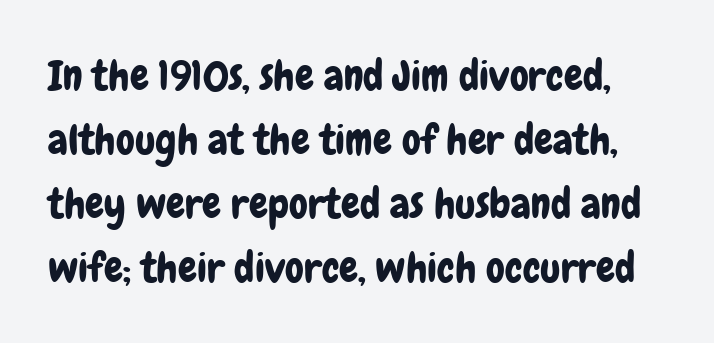
Q: Is the text italic (slanted)? A: No, it is upright.
Q: Is the typeface a serif or a sans-serif typeface? A: Sans-serif.
Q: Is the text underlined? A: No.
Q: Is the spacing between letters normal or unusually wide? A: Normal.
Q: Is the spacing between lines tight, normal or loose? A: Normal.
Q: Width (condensed, normal, or wide)? A: Condensed.
Q: Stroke contrast? A: Low.
Q: x-height? A: Medium.
Q: Monospaced? A: No.
